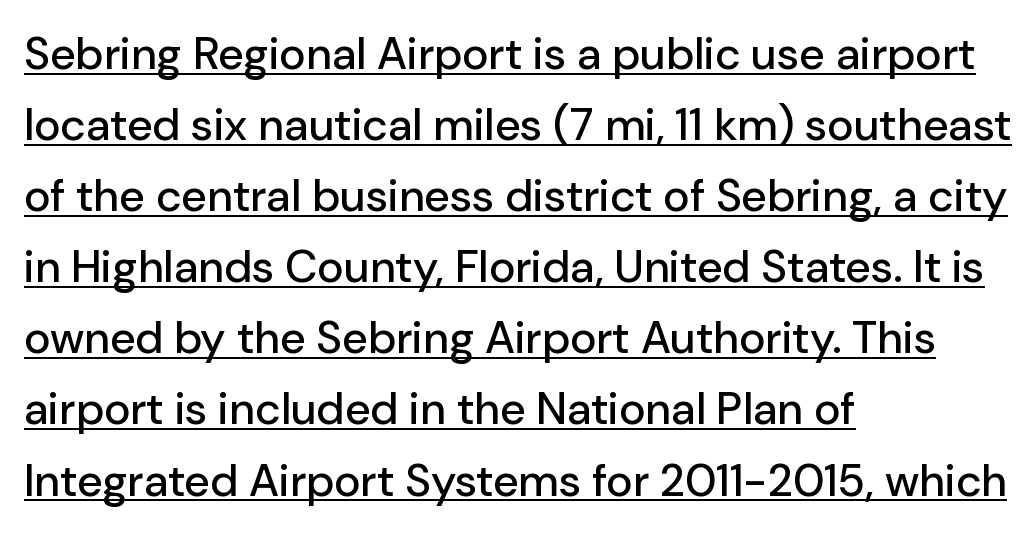
Horizontally, the lines are justified to the leading edge only. This sample uses an upright cut, with every glyph sitting square on the baseline. You could not count columns in this text — the font is proportionally spaced. Underlined type. The passage shown is typeset with a sans-serif family. Look at the tracking — it's just the regular setting, nothing added.
